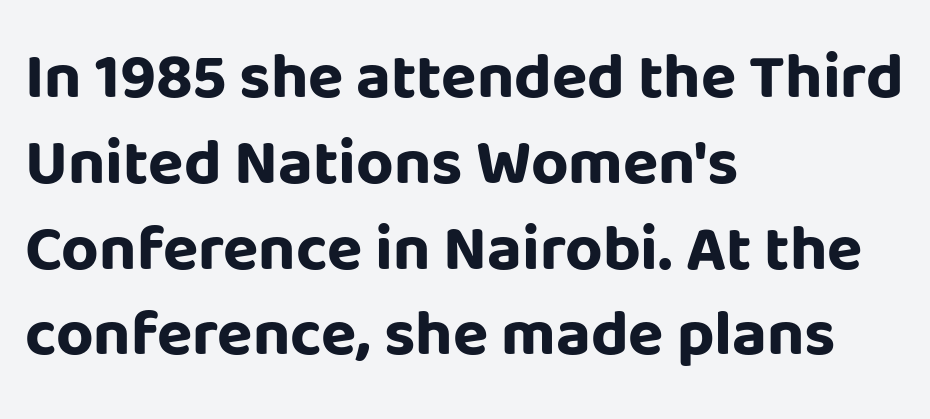
The passage shown is typed in a proportional face where columns would drift. Weight check: bold — yes, fully. This block has exactly the height ordinary leading produces. The letters stand straight up with perfectly vertical stems.
